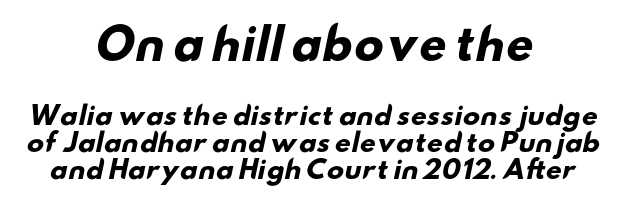
One-word summary of the alignment: center. Spacing verdict: proportional, widths tailored to each character. This sample uses a sans-serif face. Leading: reduced. The strip under each line holds only bare page. The more generous point size was reserved for the upper chunk.
